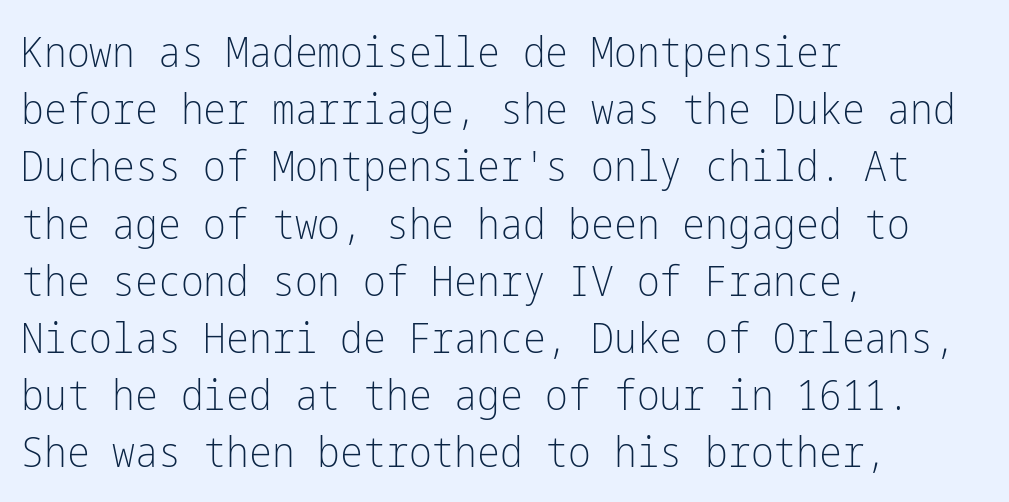
The image shows 43 px light, condensed sans-serif type, upright; set left-aligned, normal line spacing (1.33x), normal letter spacing, not underlined; low stroke contrast and a medium x-height.
